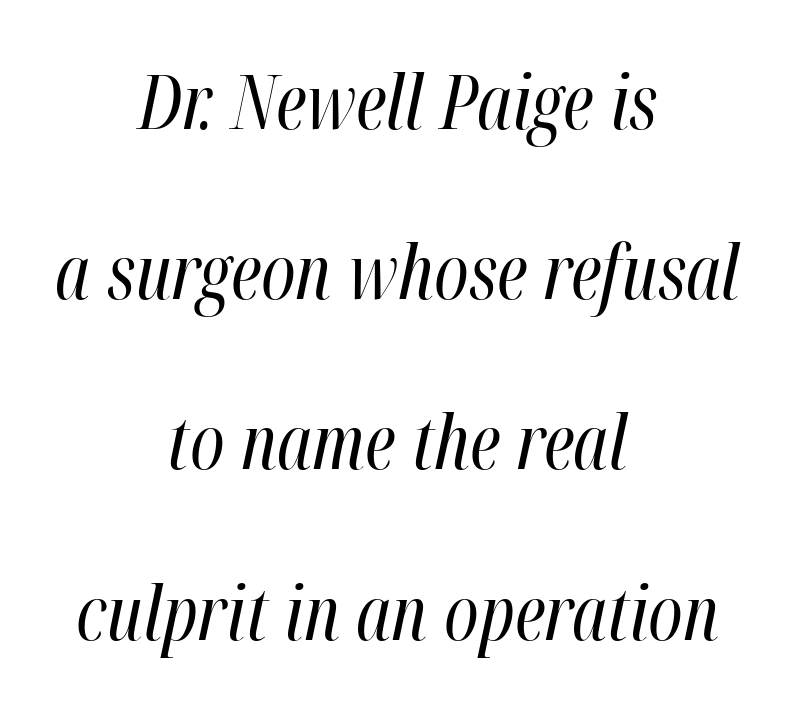
{"italic": "yes", "lean": "right", "slant_degrees": 12, "bold": "no", "weight": "regular", "width": "condensed", "stroke_contrast": "high", "x_height": "medium", "monospaced": "no", "underline": "no", "align": "center", "line_spacing": "loose", "line_spacing_ratio": 2.3, "letter_spacing": "normal", "letter_spacing_em": 0.0, "glyph_px": 74}
